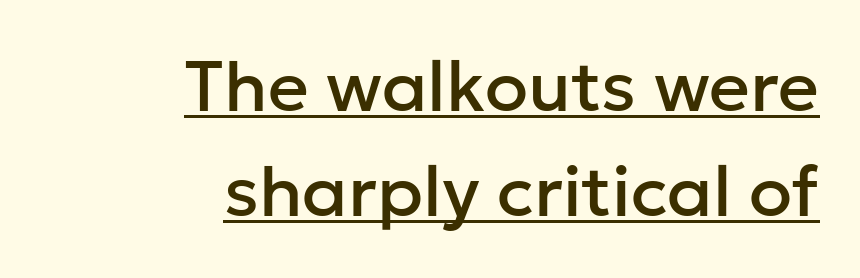
Q: Is the text italic (slanted)? A: No, it is upright.
Q: Is the typeface a serif or a sans-serif typeface? A: Sans-serif.
Q: Is the text underlined? A: Yes.
Q: How is the paragraph aligned? A: Right-aligned.
Q: Is the spacing between letters normal or unusually wide? A: Normal.
Q: Is the spacing between lines tight, normal or loose? A: Normal.
Q: Width (condensed, normal, or wide)? A: Normal.
Q: Stroke contrast? A: Low.
Q: x-height? A: Medium.
Q: Monospaced? A: No.
